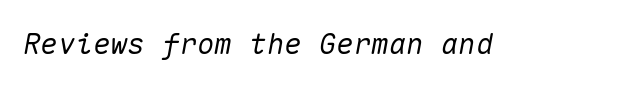
{"italic": "yes", "lean": "right", "slant_degrees": 10, "width": "normal", "stroke_contrast": "medium", "x_height": "medium", "monospaced": "yes", "underline": "no", "letter_spacing": "normal", "letter_spacing_em": 0.0, "glyph_px": 29}
